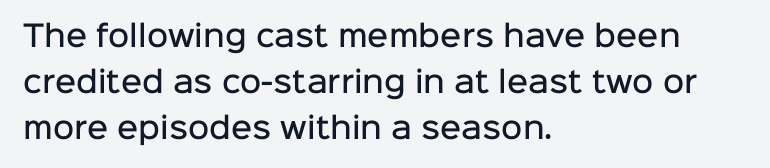
The image shows 29 px semibold sans-serif type, upright; set left-aligned, normal line spacing (1.58x), normal letter spacing, not underlined; low stroke contrast and a medium x-height.
